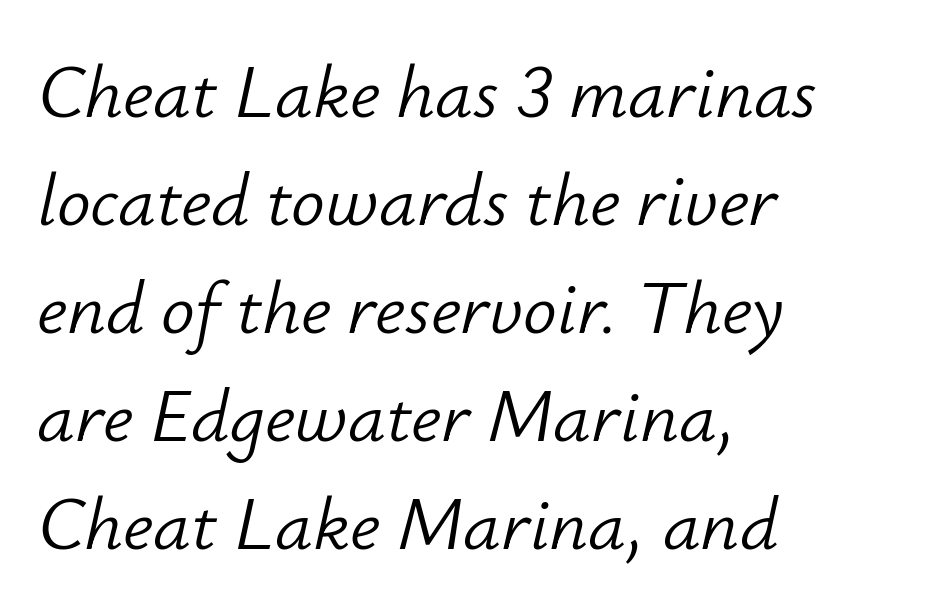
The image shows 75 px light type, italic (leaning right); set left-aligned, normal line spacing (1.44x), normal letter spacing, not underlined; low stroke contrast and a small x-height.
